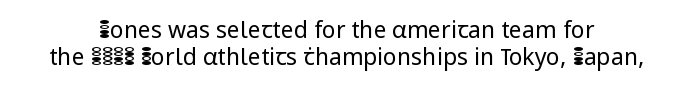
{"italic": "no", "bold": "no", "underline": "no", "line_spacing_ratio": 1.16, "letter_spacing": "normal", "letter_spacing_em": 0.0, "glyph_px": 23}
